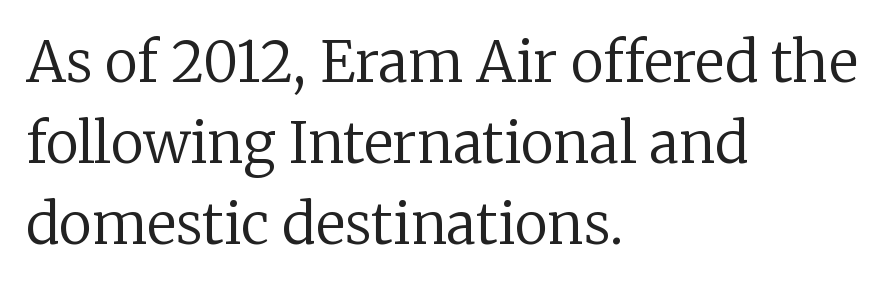
Does extra space separate the letters? No, they use regular spacing. Compared with a typical body face, this is equally light or lighter still. No italicization has been applied; the sample stays upright. These lines are rendered in a variable-pitch font.
